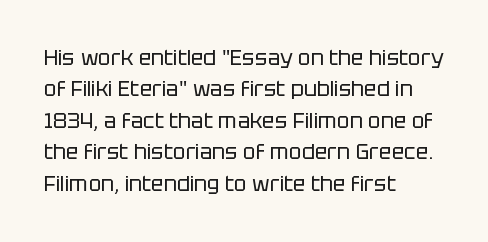
{"italic": "no", "bold": "no", "underline": "no", "align": "left", "line_spacing": "normal", "line_spacing_ratio": 1.5, "letter_spacing": "normal", "letter_spacing_em": 0.0, "glyph_px": 21}
